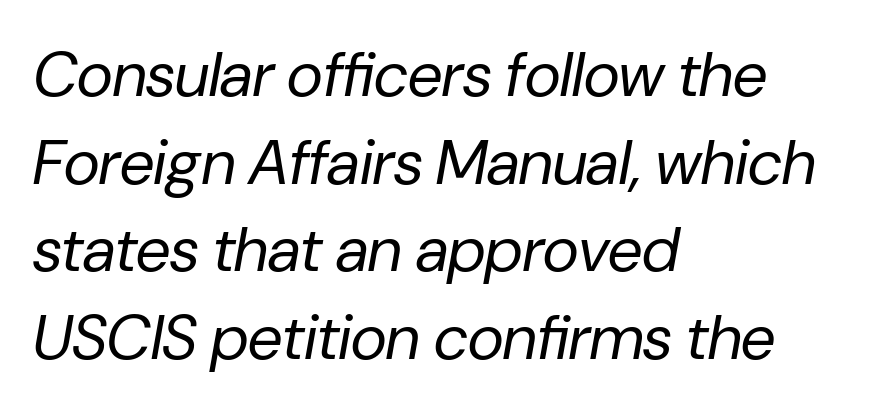
Q: Is the text bold? A: No.
Q: Is the text italic (slanted)? A: Yes, it leans right by about 10 degrees.
Q: Is the text underlined? A: No.
Q: How is the paragraph aligned? A: Left-aligned.
Q: Is the spacing between letters normal or unusually wide? A: Normal.
Q: Is the spacing between lines tight, normal or loose? A: Normal.
Q: Width (condensed, normal, or wide)? A: Normal.
Q: Stroke contrast? A: Low.
Q: x-height? A: Medium.
Q: Monospaced? A: No.
